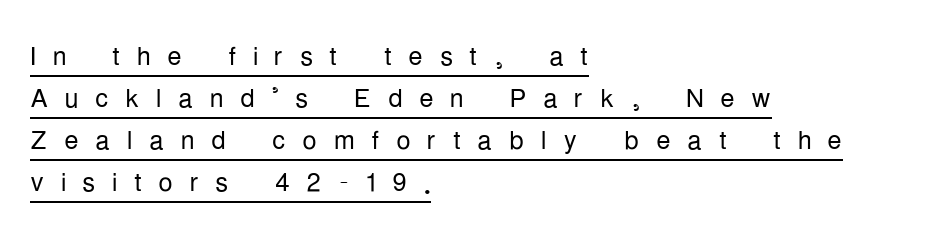
The image shows 36 px light, condensed sans-serif type, upright; set left-aligned, line spacing 1.17x, unusually wide letter spacing (+0.46 em), underlined; low stroke contrast and a medium x-height.
